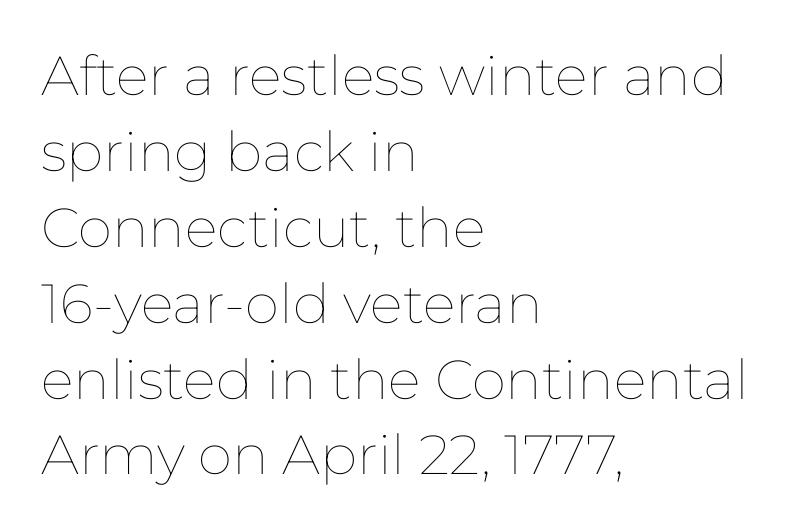
Q: Is the text bold? A: No.
Q: Is the text italic (slanted)? A: No, it is upright.
Q: Is the text underlined? A: No.
Q: How is the paragraph aligned? A: Left-aligned.
Q: Is the spacing between letters normal or unusually wide? A: Normal.
Q: Is the spacing between lines tight, normal or loose? A: Normal.
Q: Width (condensed, normal, or wide)? A: Normal.
Q: Stroke contrast? A: Low.
Q: x-height? A: Medium.
Q: Monospaced? A: No.
